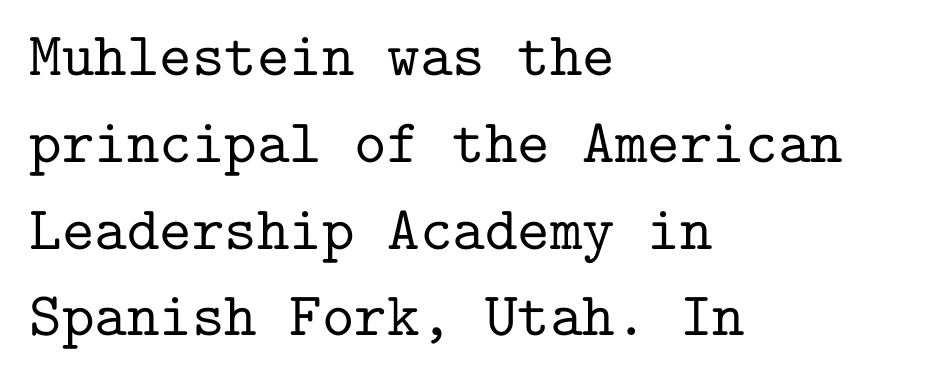
Q: Is the text italic (slanted)? A: No, it is upright.
Q: Is the typeface a serif or a sans-serif typeface? A: Serif.
Q: Is the text underlined? A: No.
Q: How is the paragraph aligned? A: Left-aligned.
Q: Is the spacing between letters normal or unusually wide? A: Normal.
Q: Is the spacing between lines tight, normal or loose? A: Normal.
Q: Width (condensed, normal, or wide)? A: Normal.
Q: Stroke contrast? A: Low.
Q: x-height? A: Medium.
Q: Monospaced? A: Yes.
